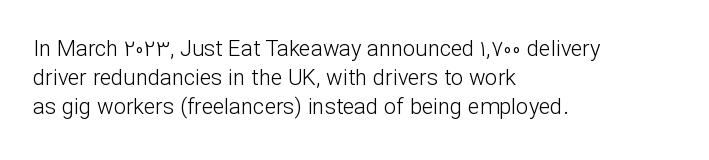
The image shows 22 px text type, upright; set left-aligned, normal line spacing (1.32x), normal letter spacing, not underlined.
